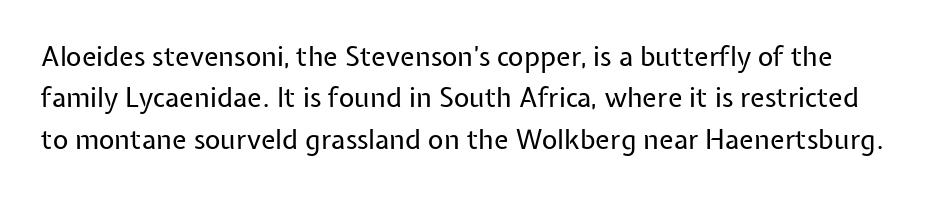
{"italic": "no", "bold": "no", "underline": "no", "line_spacing": "normal", "line_spacing_ratio": 1.53, "letter_spacing": "normal", "letter_spacing_em": 0.0, "glyph_px": 27}
